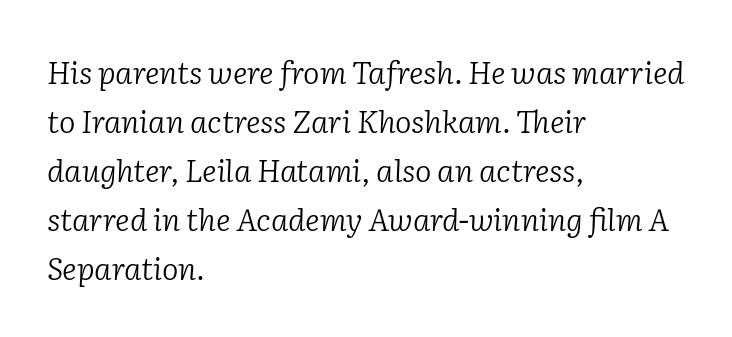
Q: Is the text bold? A: No.
Q: Is the text italic (slanted)? A: Yes, it leans right by about 2 degrees.
Q: Is the typeface a serif or a sans-serif typeface? A: Serif.
Q: Is the text underlined? A: No.
Q: How is the paragraph aligned? A: Left-aligned.
Q: Is the spacing between letters normal or unusually wide? A: Normal.
Q: Is the spacing between lines tight, normal or loose? A: Normal.
Q: Width (condensed, normal, or wide)? A: Normal.
Q: Stroke contrast? A: Low.
Q: x-height? A: Medium.
Q: Monospaced? A: No.
